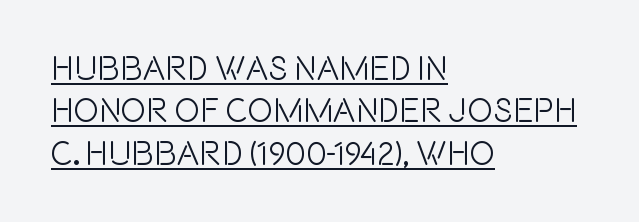
{"serif": "no", "italic": "no", "width": "condensed", "x_height": "large", "monospaced": "no", "underline": "yes", "align": "left", "line_spacing": "normal", "line_spacing_ratio": 1.25, "letter_spacing": "normal", "letter_spacing_em": 0.0, "glyph_px": 34}
